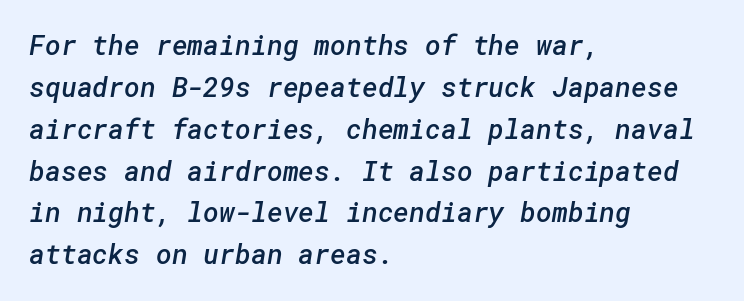
{"bold": "semi", "underline": "no", "align": "left", "line_spacing": "normal", "line_spacing_ratio": 1.55, "letter_spacing": "normal", "letter_spacing_em": 0.0, "glyph_px": 27}
